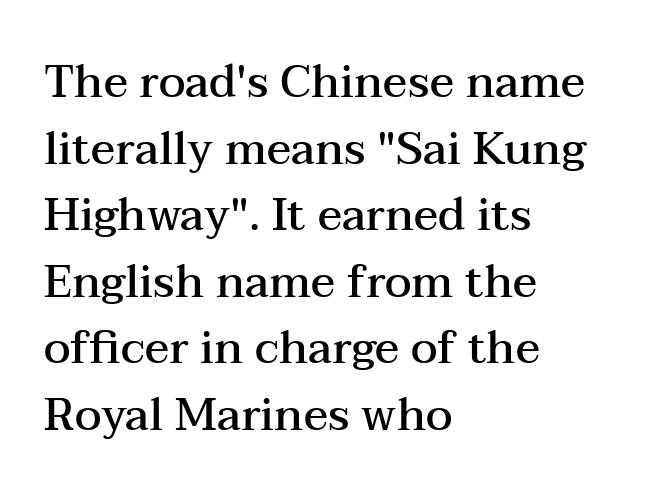
A normal amount of white space separates one row of letters from the next. These lines were composed using upright roman letters. Is the block centered? No — it sits flush against the left margin. The letters advance in unequal steps, a hallmark of proportional type. Yep, those are serifs on the letters. No extra tracking has been applied to these lines.
